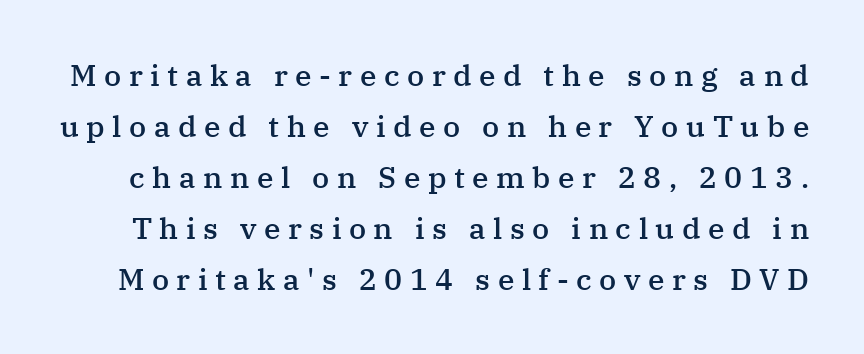
Q: Is the text bold? A: Semi-bold.
Q: Is the text italic (slanted)? A: No, it is upright.
Q: Is the typeface a serif or a sans-serif typeface? A: Serif.
Q: Is the text underlined? A: No.
Q: Is the spacing between letters normal or unusually wide? A: Unusually wide.
Q: Is the spacing between lines tight, normal or loose? A: Normal.
Q: Width (condensed, normal, or wide)? A: Normal.
Q: Stroke contrast? A: Medium.
Q: x-height? A: Medium.
Q: Monospaced? A: No.
